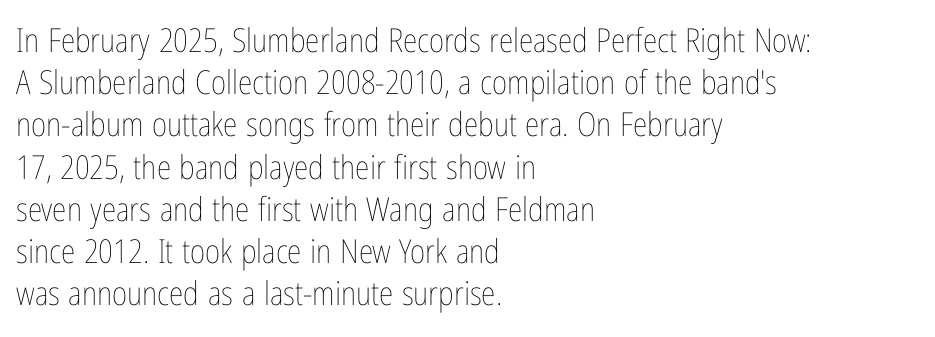
Q: Is the text bold? A: No.
Q: Is the text italic (slanted)? A: No, it is upright.
Q: Is the text underlined? A: No.
Q: How is the paragraph aligned? A: Left-aligned.
Q: Is the spacing between letters normal or unusually wide? A: Normal.
Q: Is the spacing between lines tight, normal or loose? A: Normal.
Q: Width (condensed, normal, or wide)? A: Condensed.
Q: Stroke contrast? A: Low.
Q: x-height? A: Medium.
Q: Monospaced? A: No.
